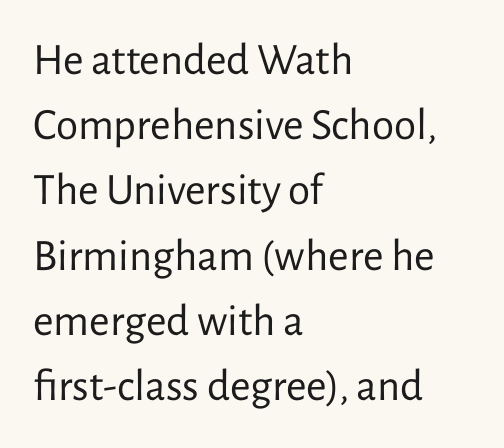
You could not count columns in this text — the font is proportionally spaced. Each letter's strokes conclude bluntly, with no projecting serifs. Posture: vertical. Left-aligned paragraph, ragged on the right. Descenders hang freely into open space. Spacing between characters is what you'd get straight out of the box.
